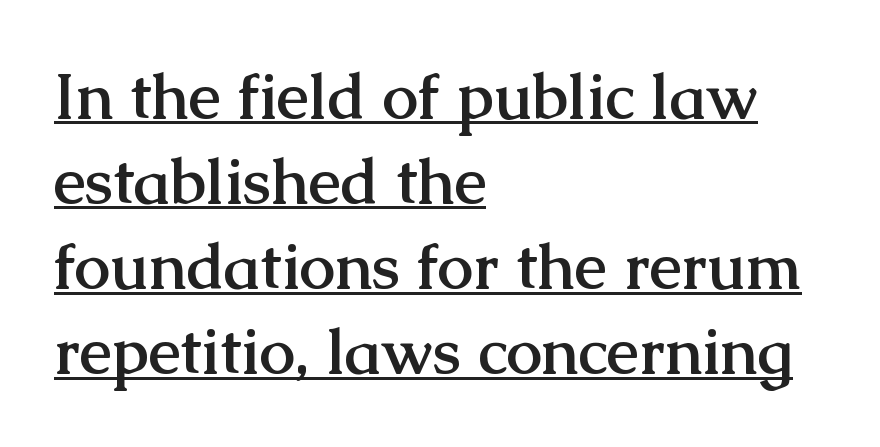
{"serif": "yes", "italic": "no", "bold": "yes", "weight": "semibold", "width": "normal", "stroke_contrast": "medium", "x_height": "medium", "monospaced": "no", "underline": "yes", "align": "left", "line_spacing": "normal", "line_spacing_ratio": 1.33, "letter_spacing": "normal", "letter_spacing_em": 0.0, "glyph_px": 64}
